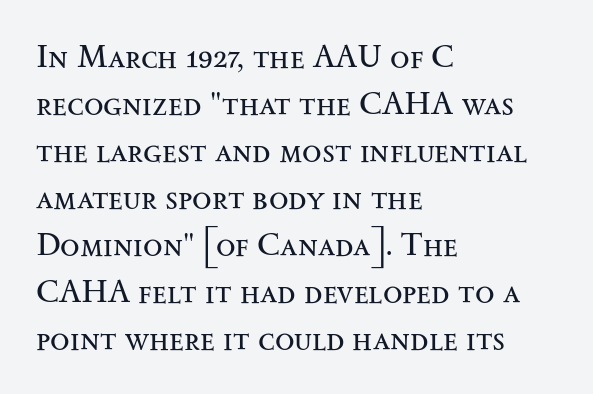
{"serif": "yes", "italic": "no", "bold": "no", "weight": "regular", "width": "wide", "stroke_contrast": "medium", "x_height": "small", "monospaced": "no", "underline": "no", "align": "left", "line_spacing": "normal", "line_spacing_ratio": 1.47, "letter_spacing": "normal", "letter_spacing_em": 0.0, "glyph_px": 32}
